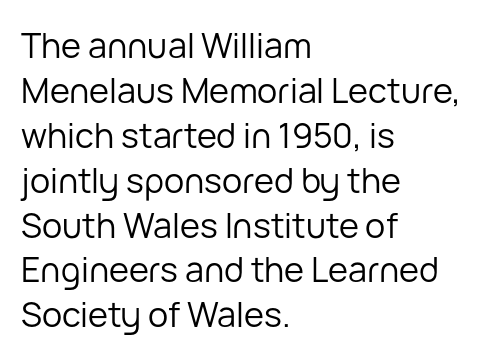
{"serif": "no", "italic": "no", "bold": "no", "weight": "regular", "width": "normal", "stroke_contrast": "low", "x_height": "medium", "monospaced": "no", "underline": "no", "align": "left", "line_spacing": "normal", "line_spacing_ratio": 1.32, "letter_spacing": "normal", "letter_spacing_em": 0.0, "glyph_px": 34}
